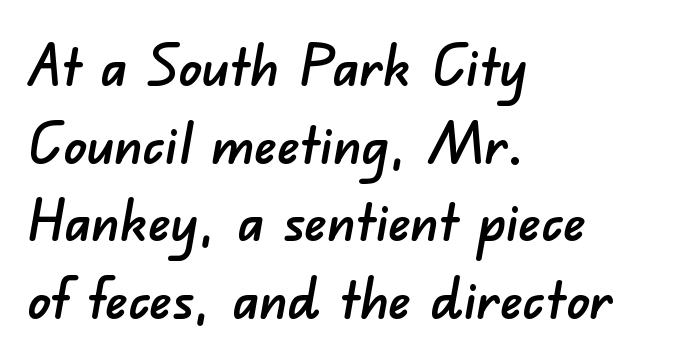
The image shows 57 px sans-serif type; set left-aligned, normal line spacing (1.36x), normal letter spacing, not underlined; low stroke contrast and a small x-height.
